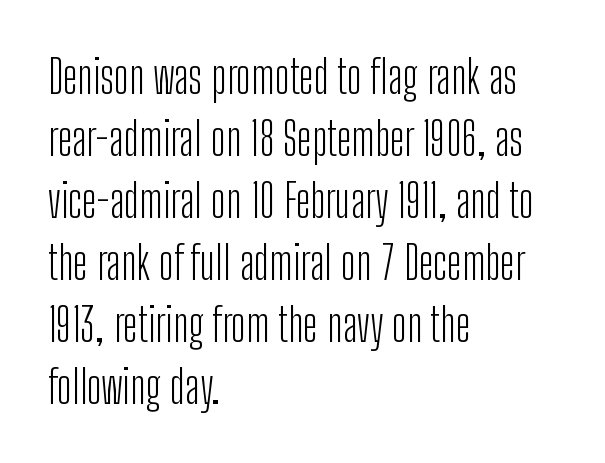
Style check: upright. The font is comparable to plain body text, perhaps lighter. The lines are quadded left. Each letter keeps its own natural width here, so spacing adapts to shape. Horizontal bands of white between lines are of average thickness. Is this a sans? Yes — the strokes have no serifs.
